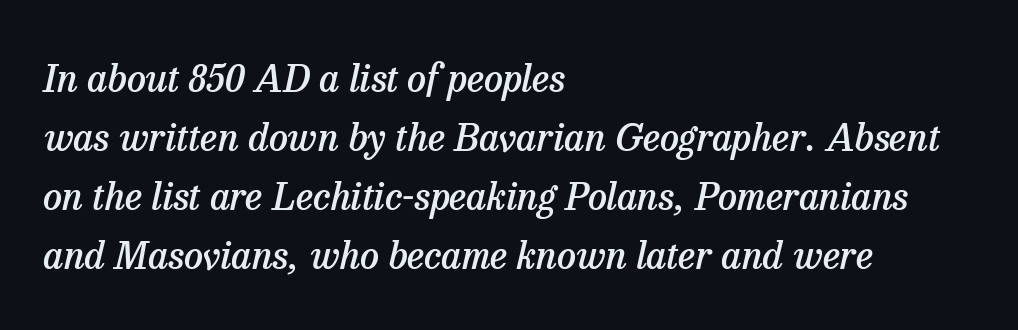
Q: Is the text bold? A: Semi-bold.
Q: Is the text italic (slanted)? A: Yes, it leans right by about 13 degrees.
Q: Is the typeface a serif or a sans-serif typeface? A: Serif.
Q: Is the text underlined? A: No.
Q: How is the paragraph aligned? A: Left-aligned.
Q: Is the spacing between letters normal or unusually wide? A: Normal.
Q: Is the spacing between lines tight, normal or loose? A: Normal.
Q: Width (condensed, normal, or wide)? A: Normal.
Q: Stroke contrast? A: Low.
Q: x-height? A: Medium.
Q: Monospaced? A: No.
